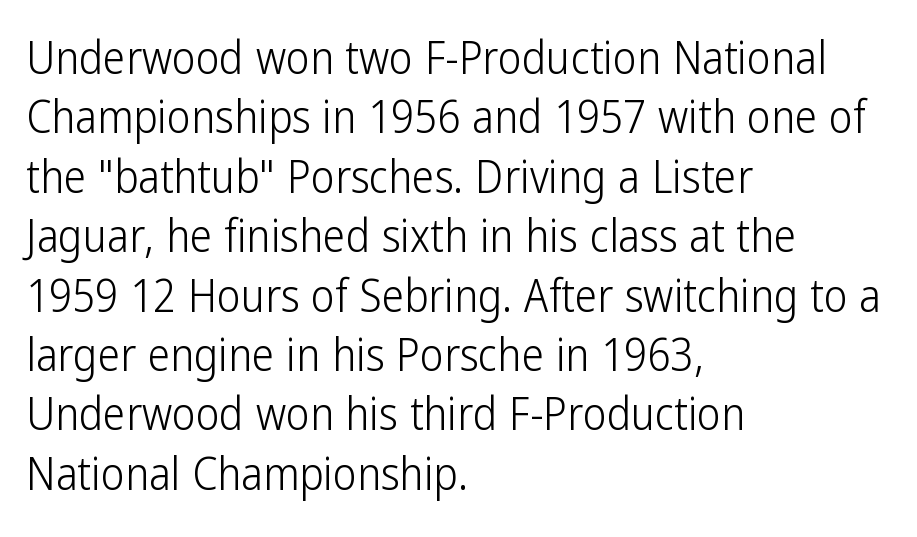
Q: Is the text bold? A: No.
Q: Is the text italic (slanted)? A: No, it is upright.
Q: Is the typeface a serif or a sans-serif typeface? A: Sans-serif.
Q: Is the text underlined? A: No.
Q: How is the paragraph aligned? A: Left-aligned.
Q: Is the spacing between letters normal or unusually wide? A: Normal.
Q: Is the spacing between lines tight, normal or loose? A: Normal.
Q: Width (condensed, normal, or wide)? A: Condensed.
Q: Stroke contrast? A: Low.
Q: x-height? A: Medium.
Q: Monospaced? A: No.
